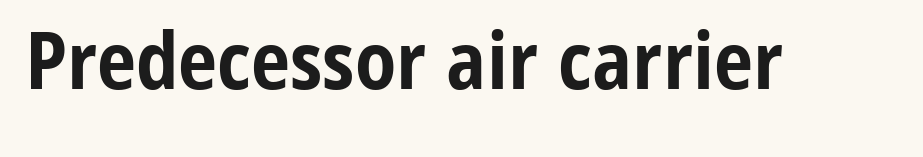
The image shows 79 px bold, condensed sans-serif type, upright; set normal letter spacing, not underlined; low stroke contrast and a medium x-height.
